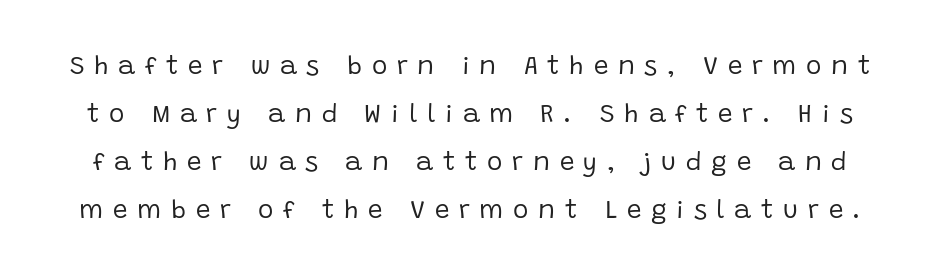
Stroke mass is kept to a normal reading level or below. Clear beneath every line of the passage. Ascenders rise straight up at ninety degrees. The passage shown has open, widely tracked lettering throughout.
